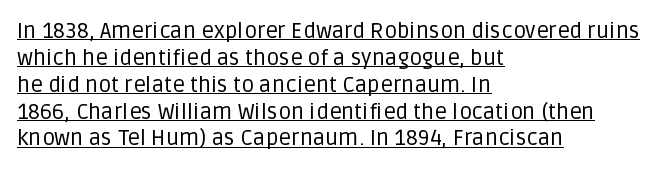
Q: Is the text bold? A: No.
Q: Is the text italic (slanted)? A: No, it is upright.
Q: Is the text underlined? A: Yes.
Q: How is the paragraph aligned? A: Left-aligned.
Q: Is the spacing between letters normal or unusually wide? A: Normal.
